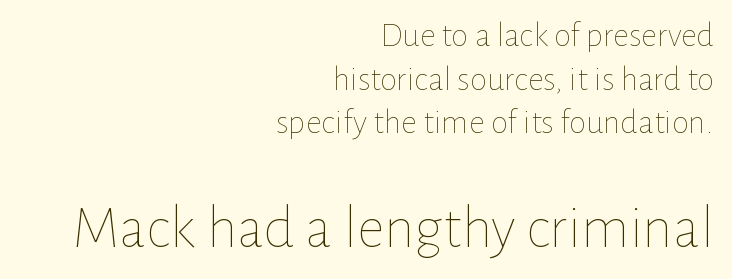
Ascenders rise straight up at ninety degrees. Horizontally, the lines are justified to the trailing edge only. Decoration check: the copy has no underline. The passage shown begins with its smaller block and ends with its larger one. The horizontal fit of the characters is conventional and even.
